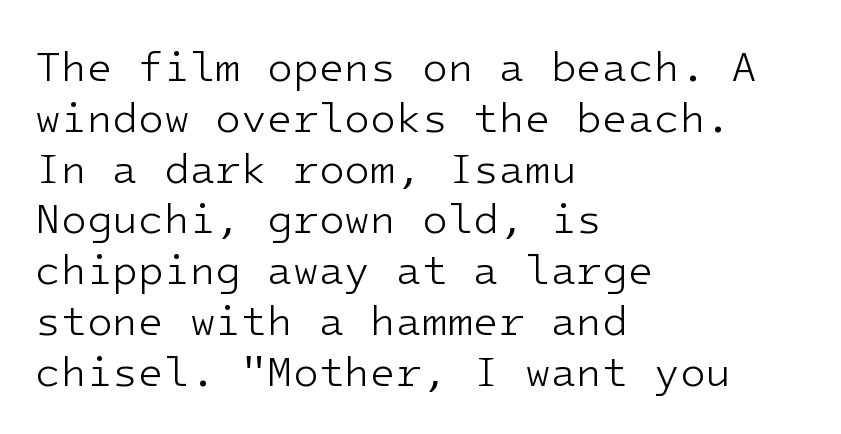
The image shows 42 px light sans-serif type, upright, monospaced; set left-aligned, line spacing 1.21x, normal letter spacing, not underlined; low stroke contrast and a medium x-height.
